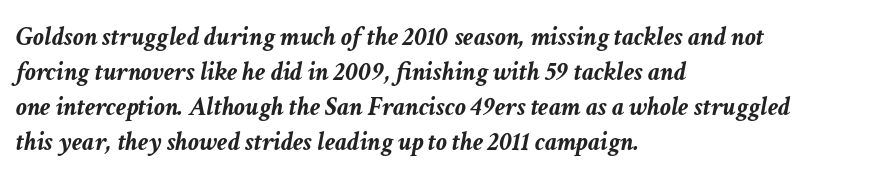
Quick note: underline off. Is the type slanted? Yes — the strokes lean at a clear angle. Compared with typical body copy, the letter spacing here is the same. Line spacing here is normal.
